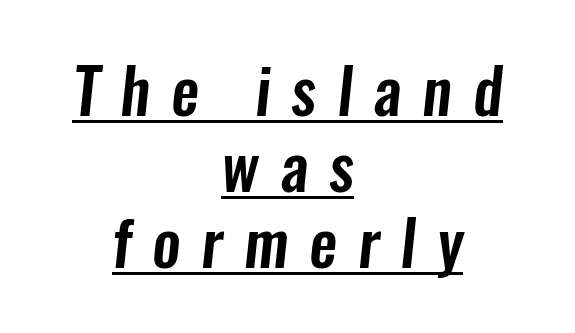
In CSS terms this would be text-align: center. Does the type have serifs? No, each stem ends abruptly. The type is letterspaced generously, with wide tracking. The words here are underlined. The rendering uses natural spacing where letterforms have individual widths.
